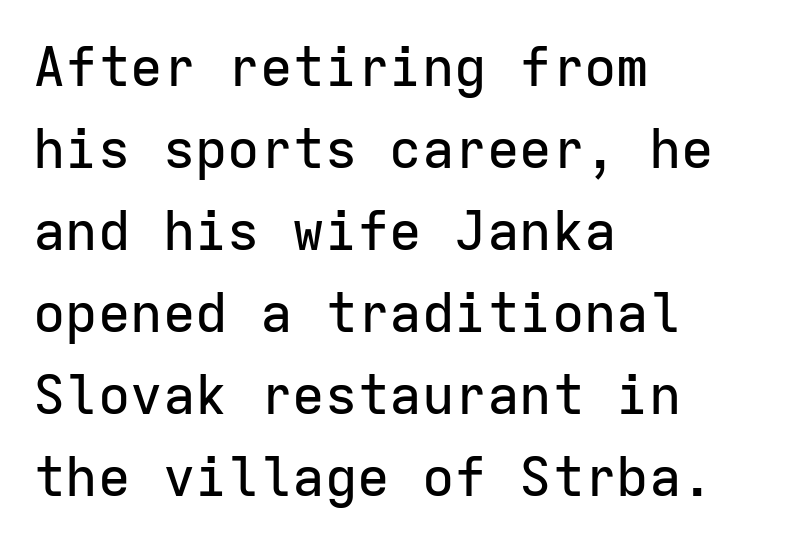
A sans-serif font was chosen for this passage. Characters remain perfectly vertical along every line. Typeset ragged right — the left edge is the straight one. Interline gaps are of average width in this sample.
